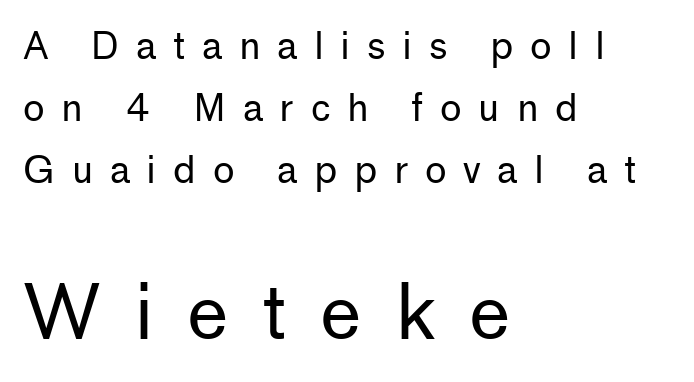
Is this a fixed-width face? No — the glyphs have proportional, varying widths. Only glyphs here, with clear space below each row. The face used here is rendered with a markedly widened letterfit. Grotesque or geometric, the face here clearly has no serifs. No chunkiness to these letters — they're not bold. Every character sits straight up, as roman type does.
